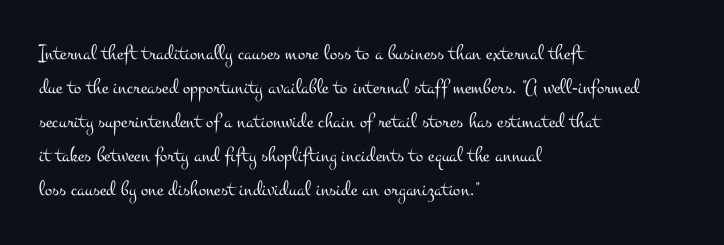
{"bold": "no", "underline": "no", "align": "left", "line_spacing": "normal", "line_spacing_ratio": 1.55, "letter_spacing": "normal", "letter_spacing_em": 0.0, "glyph_px": 22}
